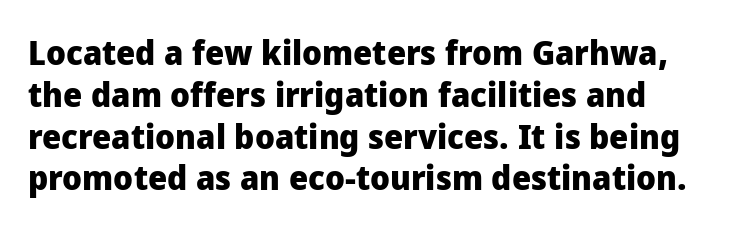
{"serif": "no", "italic": "no", "bold": "yes", "weight": "heavy", "width": "normal", "stroke_contrast": "low", "x_height": "medium", "monospaced": "no", "underline": "no", "align": "left", "line_spacing_ratio": 1.23, "letter_spacing": "normal", "letter_spacing_em": 0.0, "glyph_px": 34}
